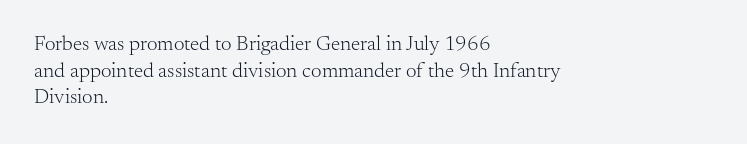
Summary of weight: not heavy and not bold. The vertical gap from one line to the next is medium. The type is set solid horizontally, with unmodified tracking. No italicization has been applied; the sample stays upright. The paragraph shown leans on its left margin. The gap between lines stays unmarked.
